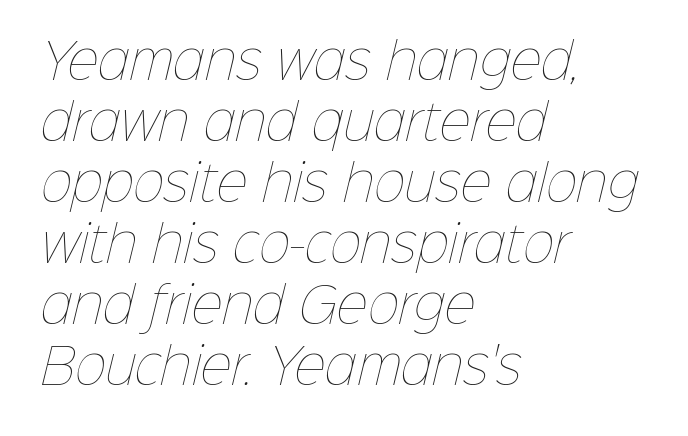
{"bold": "no", "weight": "thin", "width": "normal", "stroke_contrast": "low", "x_height": "medium", "monospaced": "no", "underline": "no", "align": "left", "line_spacing": "normal", "line_spacing_ratio": 1.27, "letter_spacing": "normal", "letter_spacing_em": 0.0, "glyph_px": 48}
